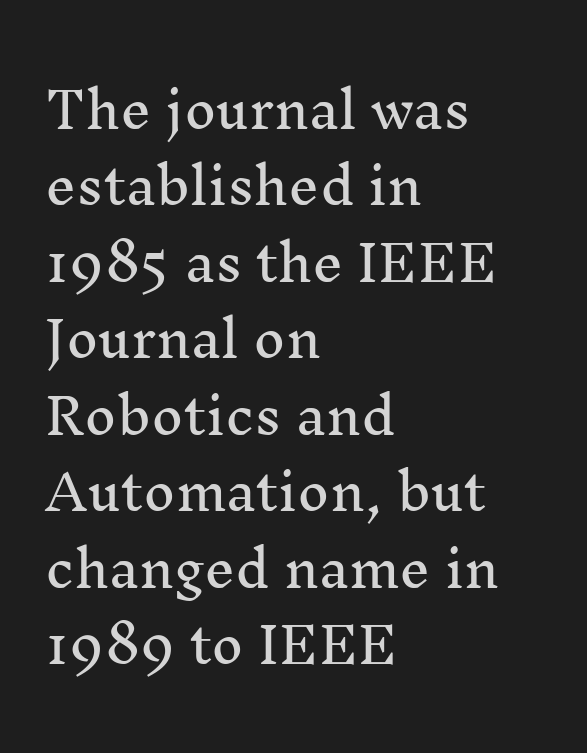
When letters stand straight like this, we call the style roman or upright. Unmarked baselines from the first word to the last. Caption: standard tracking, unaltered. Rows of type keep a routine distance in the vertical direction.
